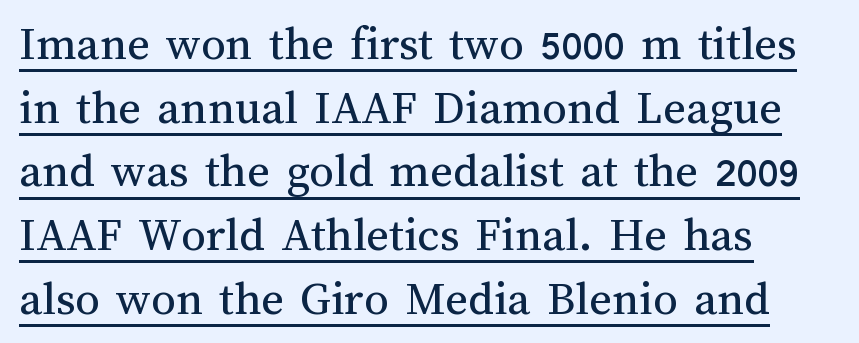
Q: Is the text bold? A: No.
Q: Is the text italic (slanted)? A: No, it is upright.
Q: Is the text underlined? A: Yes.
Q: How is the paragraph aligned? A: Left-aligned.
Q: Is the spacing between letters normal or unusually wide? A: Normal.
Q: Is the spacing between lines tight, normal or loose? A: Normal.
Q: Width (condensed, normal, or wide)? A: Normal.
Q: Stroke contrast? A: Medium.
Q: x-height? A: Medium.
Q: Monospaced? A: No.
